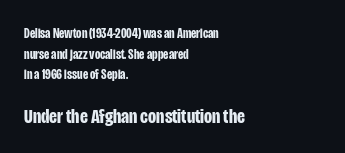
The image shows 21 px bold type, upright; set left-aligned, normal line spacing (1.48x), normal letter spacing, not underlined; the second (bottom) block is 1.5x larger.
